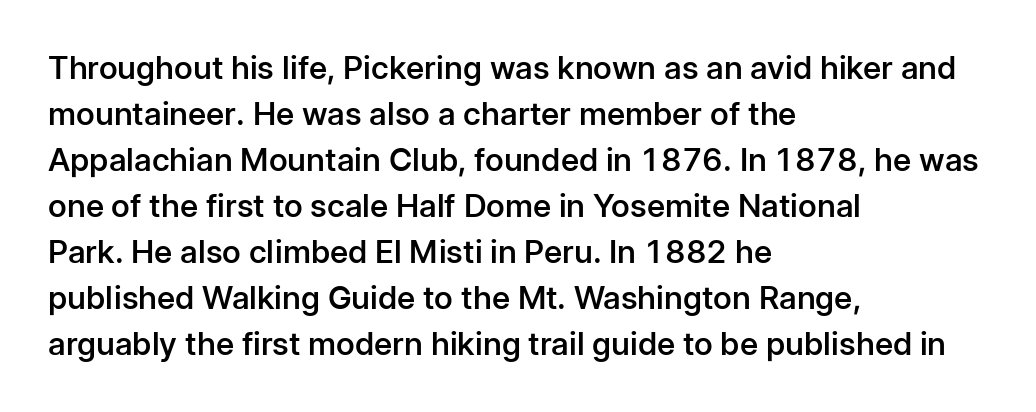
Q: Is the text bold? A: Semi-bold.
Q: Is the text italic (slanted)? A: No, it is upright.
Q: Is the typeface a serif or a sans-serif typeface? A: Sans-serif.
Q: Is the text underlined? A: No.
Q: How is the paragraph aligned? A: Left-aligned.
Q: Is the spacing between letters normal or unusually wide? A: Normal.
Q: Is the spacing between lines tight, normal or loose? A: Normal.
Q: Width (condensed, normal, or wide)? A: Normal.
Q: Stroke contrast? A: Low.
Q: x-height? A: Medium.
Q: Monospaced? A: No.
